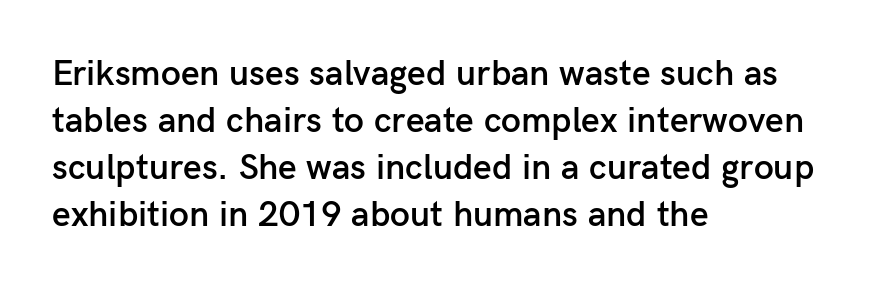
Q: Is the text bold? A: Semi-bold.
Q: Is the text italic (slanted)? A: No, it is upright.
Q: Is the typeface a serif or a sans-serif typeface? A: Sans-serif.
Q: Is the text underlined? A: No.
Q: How is the paragraph aligned? A: Left-aligned.
Q: Is the spacing between letters normal or unusually wide? A: Normal.
Q: Is the spacing between lines tight, normal or loose? A: Normal.
Q: Width (condensed, normal, or wide)? A: Normal.
Q: Stroke contrast? A: Low.
Q: x-height? A: Medium.
Q: Monospaced? A: No.
